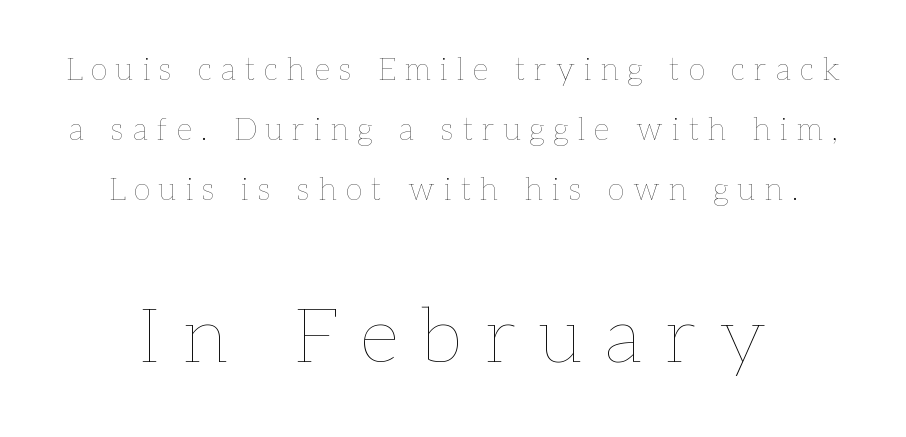
Small over large — that's the arrangement of the two blocks here. Unlike italic type, these characters show no tilt at all. Underline: absent. Successive baselines arrive slowly, with a big drop between each. These lines are rendered in a variable-pitch font.
